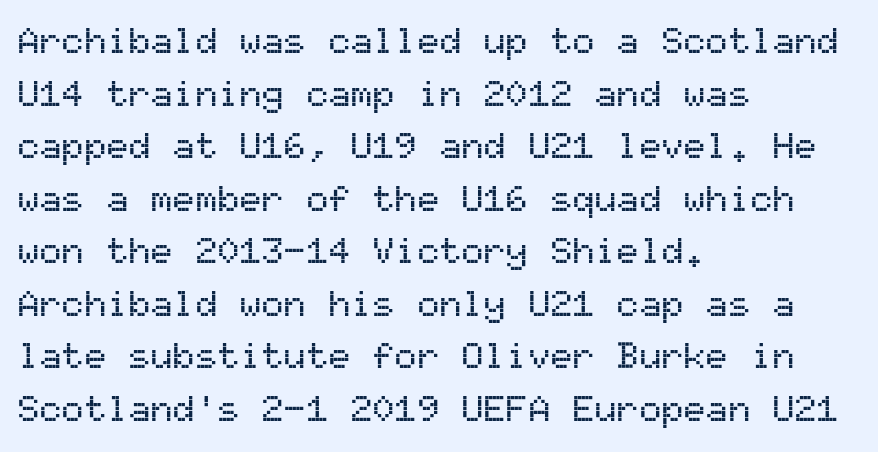
Monospaced: the letters line up in strict vertical columns. A typesetter would mark this as roman, not italic. The block of text has a typical density, with ordinary space between rows. Compared with a centered layout, this one pins lines to the left instead. There is no visible air inserted between adjacent glyphs.
